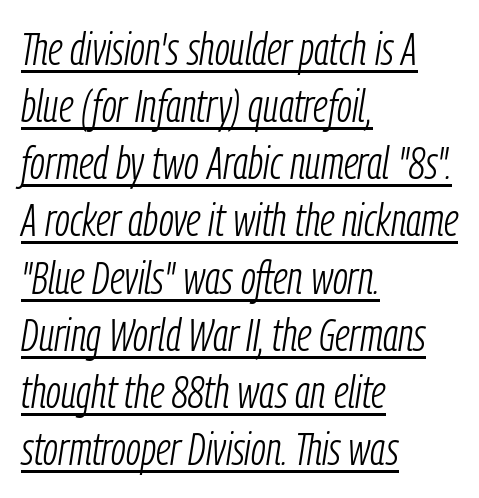
The image shows 45 px light, condensed type, italic (leaning right); set left-aligned, normal line spacing (1.27x), normal letter spacing, underlined; low stroke contrast and a medium x-height.
